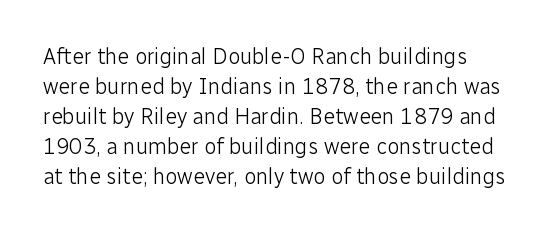
The image shows 22 px text type, upright; set normal line spacing (1.36x), normal letter spacing, not underlined.
